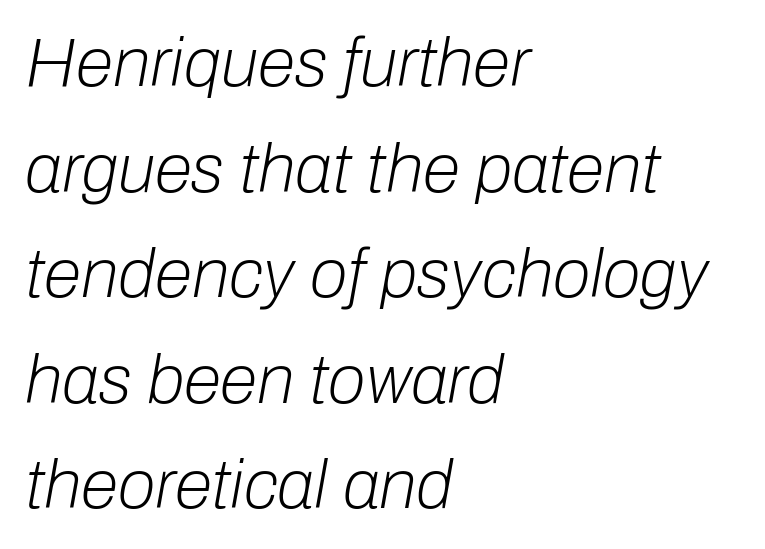
The image shows 69 px light type, italic (leaning right); set left-aligned, normal line spacing (1.53x), normal letter spacing, not underlined; low stroke contrast and a medium x-height.
